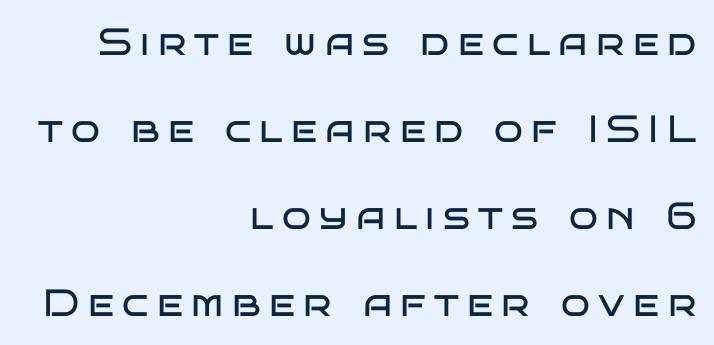
Weight: in the light-to-regular range. Does the leading feel generous? Absolutely, it's lavish. The font family rendered here belongs to the sans-serif group. The space directly below the letters is spotless. The letterforms stand isolated, each surrounded by extra space.
